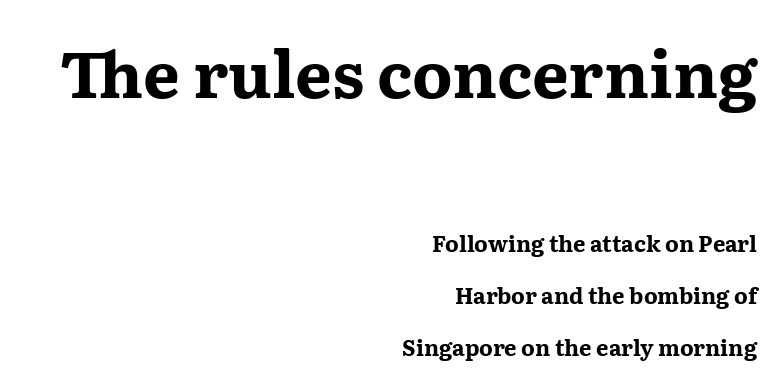
In terms of letterspacing, this is plain default setting. You could not count columns in this text — the font is proportionally spaced. Quick note: interline space is abundant. This is heavy type, rendered in bold. Style check: upright.
